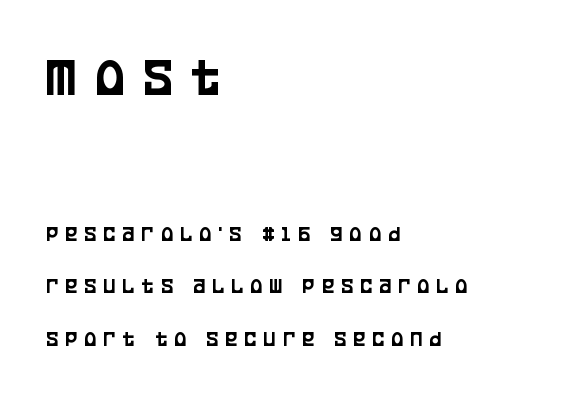
Q: Is the text italic (slanted)? A: No, it is upright.
Q: Is the typeface a serif or a sans-serif typeface? A: Sans-serif.
Q: Is the text underlined? A: No.
Q: How is the paragraph aligned? A: Left-aligned.
Q: Is the spacing between letters normal or unusually wide? A: Unusually wide.
Q: Is the spacing between lines tight, normal or loose? A: Loose.
Q: Which block of text is set in a larger size, the first (top) or the second (bottom)? A: The first (top) one.
Q: Width (condensed, normal, or wide)? A: Condensed.
Q: Stroke contrast? A: Low.
Q: x-height? A: Large.
Q: Monospaced? A: No.
